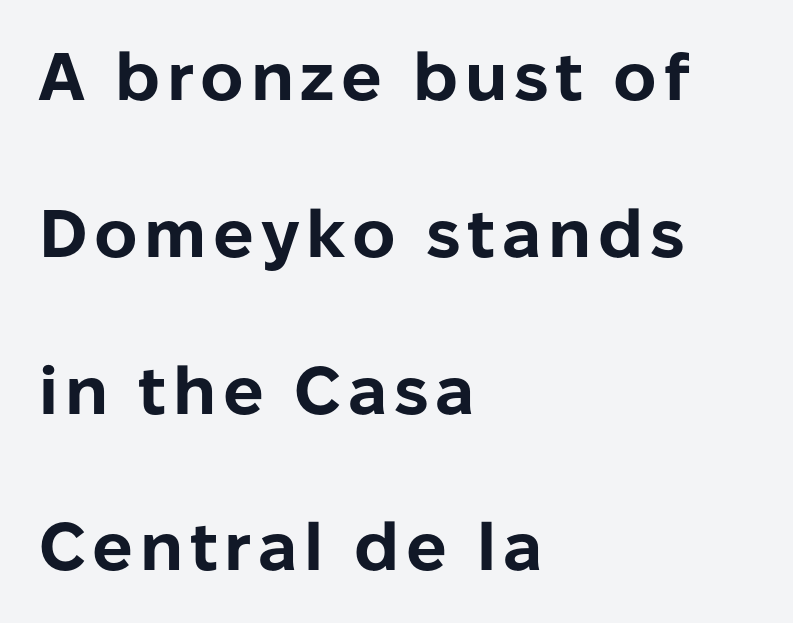
Q: Is the text bold? A: Yes.
Q: Is the text italic (slanted)? A: No, it is upright.
Q: Is the typeface a serif or a sans-serif typeface? A: Sans-serif.
Q: Is the text underlined? A: No.
Q: How is the paragraph aligned? A: Left-aligned.
Q: Is the spacing between lines tight, normal or loose? A: Loose.
Q: Width (condensed, normal, or wide)? A: Normal.
Q: Stroke contrast? A: Low.
Q: x-height? A: Medium.
Q: Monospaced? A: No.
